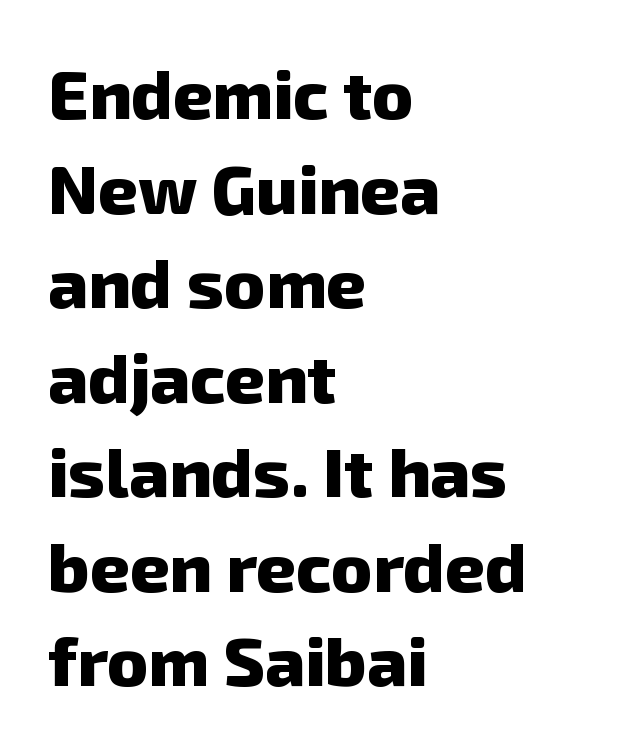
{"serif": "no", "bold": "yes", "weight": "heavy", "width": "normal", "stroke_contrast": "low", "x_height": "medium", "monospaced": "no", "underline": "no", "align": "left", "line_spacing": "normal", "line_spacing_ratio": 1.37, "letter_spacing": "normal", "letter_spacing_em": 0.0, "glyph_px": 69}
